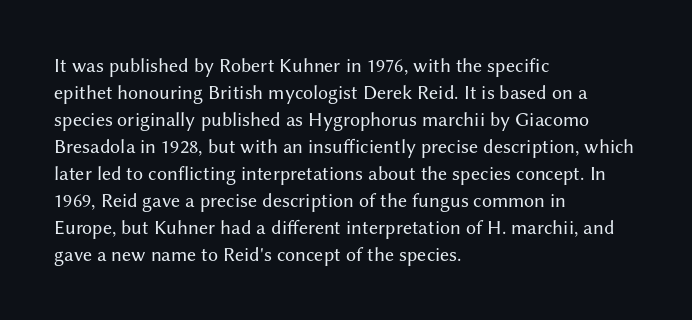
The image shows 20 px text type, upright; set left-aligned, normal line spacing (1.35x), normal letter spacing, not underlined.
